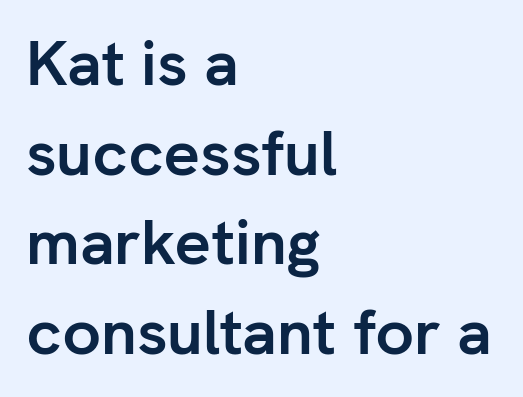
The line texture is even and compact thanks to regular tracking. Compared with a centered layout, this one pins lines to the left instead. Character widths vary here, with narrow letters taking less room than wide ones. Serifs: no, the terminals of the letterforms are clean. Clear beneath every line of the passage.
